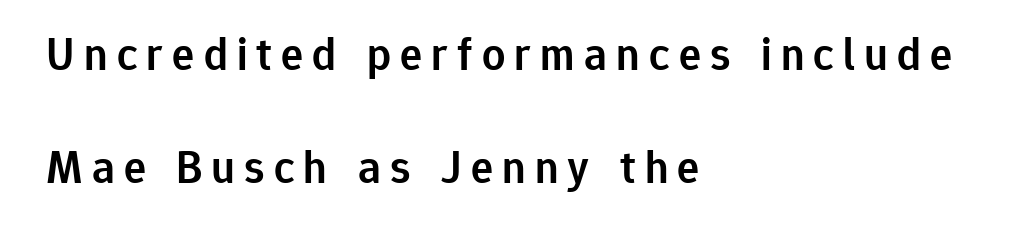
The image shows 46 px semibold sans-serif type, upright; set left-aligned, loose line spacing (2.46x), unusually wide letter spacing (+0.2 em), not underlined; low stroke contrast and a medium x-height.
